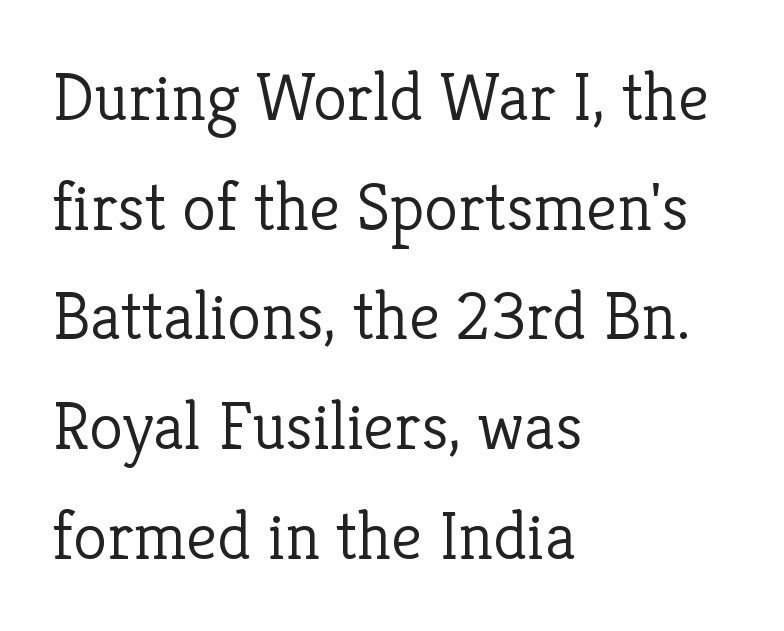
{"serif": "yes", "italic": "no", "bold": "no", "weight": "light", "width": "normal", "stroke_contrast": "low", "x_height": "medium", "monospaced": "no", "underline": "no", "align": "left", "line_spacing": "normal", "line_spacing_ratio": 1.59, "letter_spacing": "normal", "letter_spacing_em": 0.0, "glyph_px": 69}
